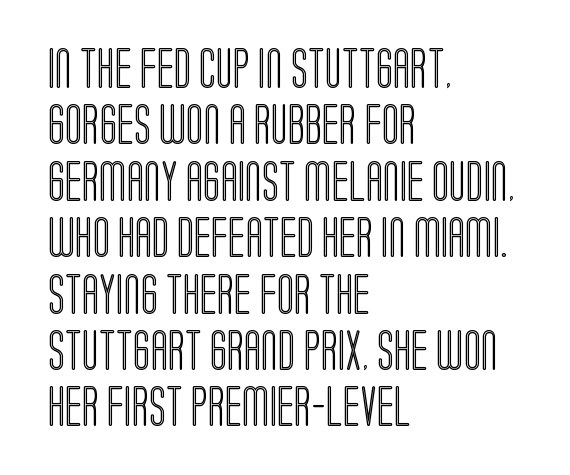
Q: Is the text italic (slanted)? A: No, it is upright.
Q: Is the text underlined? A: No.
Q: How is the paragraph aligned? A: Left-aligned.
Q: Is the spacing between letters normal or unusually wide? A: Normal.
Q: Is the spacing between lines tight, normal or loose? A: Normal.
Q: Width (condensed, normal, or wide)? A: Condensed.
Q: x-height? A: Large.
Q: Monospaced? A: No.
